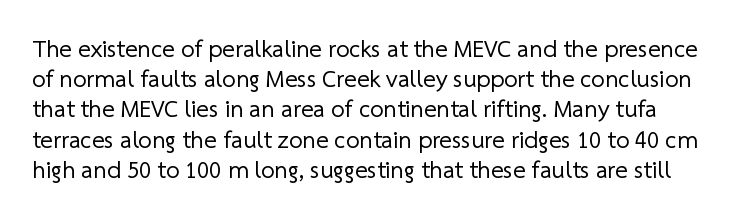
The image shows 24 px text type; set normal line spacing (1.26x), normal letter spacing, not underlined.
